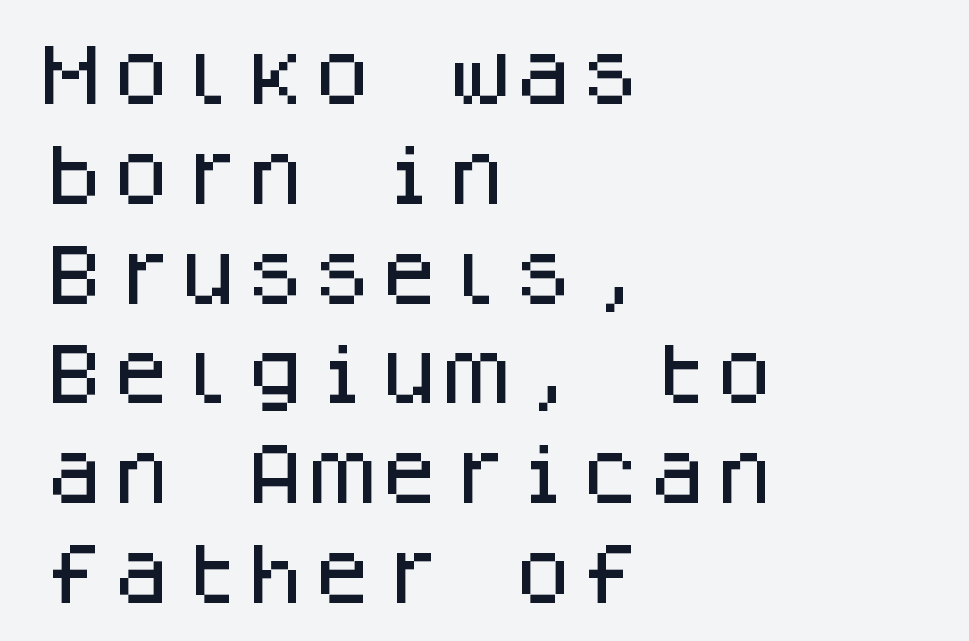
{"serif": "no", "italic": "no", "width": "normal", "stroke_contrast": "low", "x_height": "large", "monospaced": "yes", "underline": "no", "align": "left", "line_spacing": "normal", "line_spacing_ratio": 1.49, "letter_spacing": "normal", "letter_spacing_em": 0.0, "glyph_px": 67}
